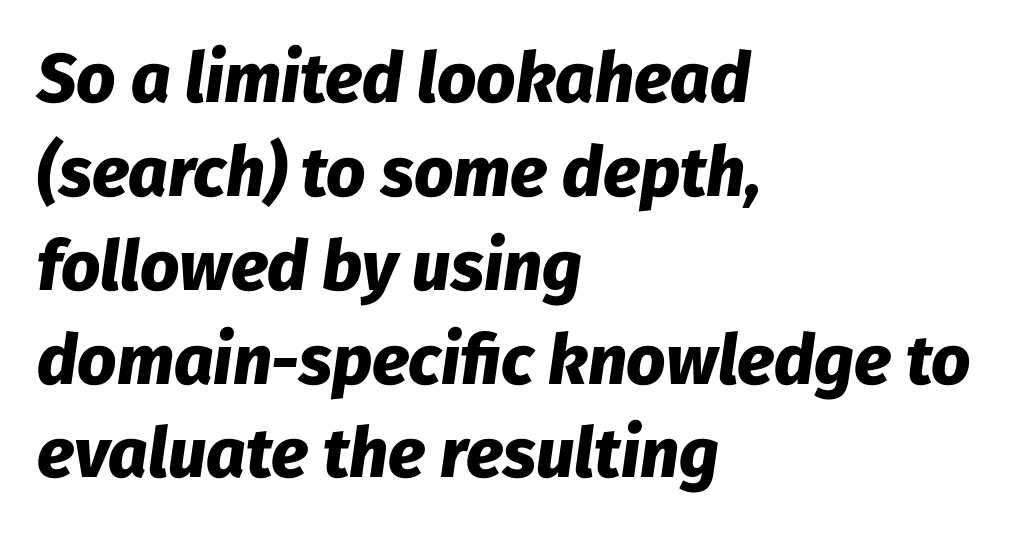
Q: Is the text bold? A: Yes.
Q: Is the text italic (slanted)? A: Yes, it leans right by about 8 degrees.
Q: Is the text underlined? A: No.
Q: How is the paragraph aligned? A: Left-aligned.
Q: Is the spacing between letters normal or unusually wide? A: Normal.
Q: Is the spacing between lines tight, normal or loose? A: Normal.
Q: Width (condensed, normal, or wide)? A: Normal.
Q: Stroke contrast? A: Low.
Q: x-height? A: Medium.
Q: Monospaced? A: No.
